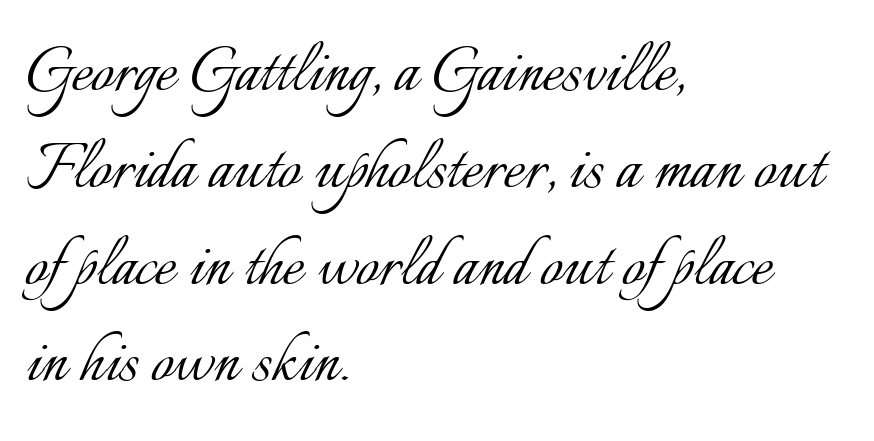
Stems here are at most as thick as an everyday book face. Do the characters align in a grid? No, the font is proportional. There is no visible air inserted between adjacent glyphs. Type without underlining. Alignment: flush left.
